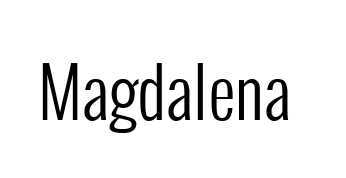
{"serif": "no", "italic": "no", "bold": "no", "weight": "regular", "width": "condensed", "stroke_contrast": "low", "x_height": "medium", "monospaced": "no", "underline": "no", "letter_spacing": "normal", "letter_spacing_em": 0.0, "glyph_px": 68}
